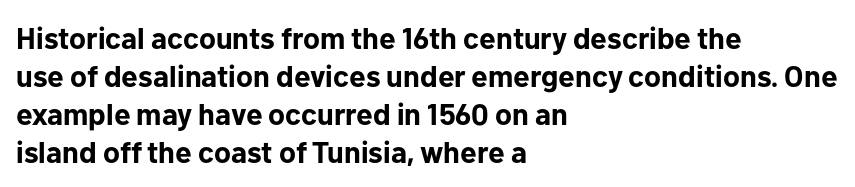
Q: Is the text bold? A: Yes.
Q: Is the text italic (slanted)? A: No, it is upright.
Q: Is the typeface a serif or a sans-serif typeface? A: Sans-serif.
Q: Is the text underlined? A: No.
Q: How is the paragraph aligned? A: Left-aligned.
Q: Is the spacing between letters normal or unusually wide? A: Normal.
Q: Is the spacing between lines tight, normal or loose? A: Normal.
Q: Width (condensed, normal, or wide)? A: Normal.
Q: Stroke contrast? A: Low.
Q: x-height? A: Medium.
Q: Monospaced? A: No.
